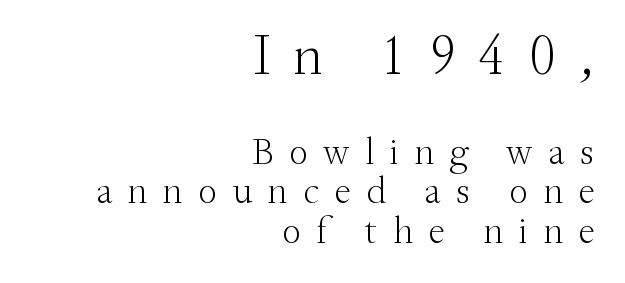
{"serif": "yes", "italic": "no", "bold": "no", "weight": "light", "width": "normal", "stroke_contrast": "medium", "x_height": "small", "monospaced": "no", "underline": "no", "align": "right", "line_spacing": "tight", "line_spacing_ratio": 1.04, "letter_spacing": "wide", "letter_spacing_em": 0.4, "larger_block": "first", "size_ratio": 1.5, "glyph_px": 57}
